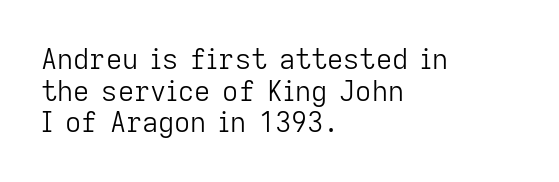
The image shows 28 px light sans-serif type, upright; set left-aligned, tight line spacing (1.13x), normal letter spacing, not underlined; low stroke contrast and a medium x-height.
